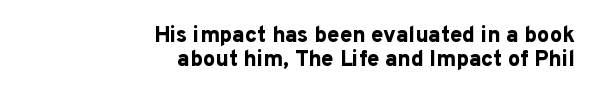
Q: Is the text bold? A: Yes.
Q: Is the text italic (slanted)? A: No, it is upright.
Q: Is the text underlined? A: No.
Q: How is the paragraph aligned? A: Right-aligned.
Q: Is the spacing between letters normal or unusually wide? A: Normal.
Q: Is the spacing between lines tight, normal or loose? A: Tight.
